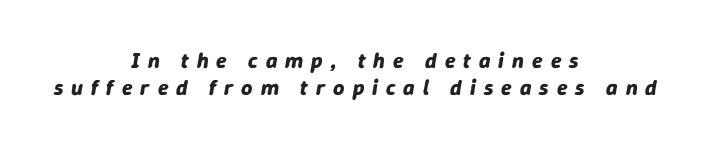
{"italic": "yes", "lean": "right", "slant_degrees": 9, "bold": "yes", "underline": "no", "align": "center", "line_spacing_ratio": 1.24, "letter_spacing": "wide", "letter_spacing_em": 0.36, "glyph_px": 22}
